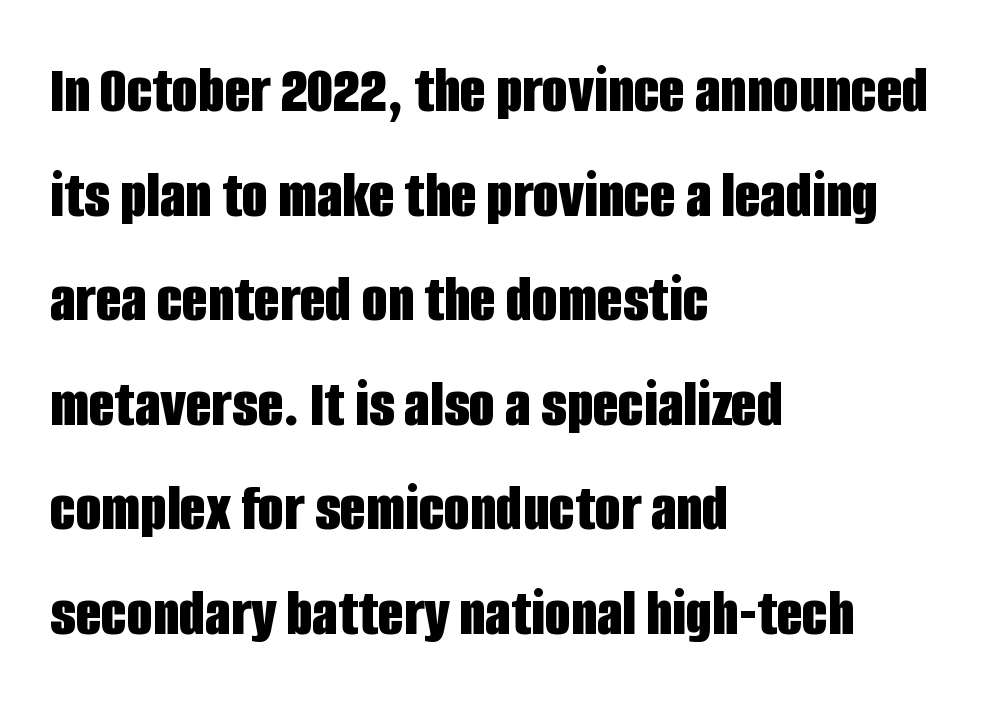
Q: Is the text bold? A: Yes.
Q: Is the text italic (slanted)? A: No, it is upright.
Q: Is the typeface a serif or a sans-serif typeface? A: Sans-serif.
Q: Is the text underlined? A: No.
Q: How is the paragraph aligned? A: Left-aligned.
Q: Is the spacing between letters normal or unusually wide? A: Normal.
Q: Is the spacing between lines tight, normal or loose? A: Normal.
Q: Width (condensed, normal, or wide)? A: Condensed.
Q: Stroke contrast? A: Low.
Q: x-height? A: Large.
Q: Monospaced? A: No.
